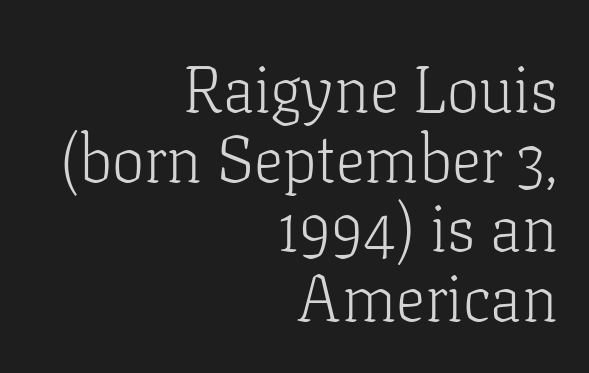
Q: Is the text bold? A: No.
Q: Is the text italic (slanted)? A: No, it is upright.
Q: Is the typeface a serif or a sans-serif typeface? A: Serif.
Q: Is the text underlined? A: No.
Q: How is the paragraph aligned? A: Right-aligned.
Q: Is the spacing between letters normal or unusually wide? A: Normal.
Q: Is the spacing between lines tight, normal or loose? A: Tight.
Q: Width (condensed, normal, or wide)? A: Normal.
Q: Stroke contrast? A: Low.
Q: x-height? A: Medium.
Q: Monospaced? A: No.
